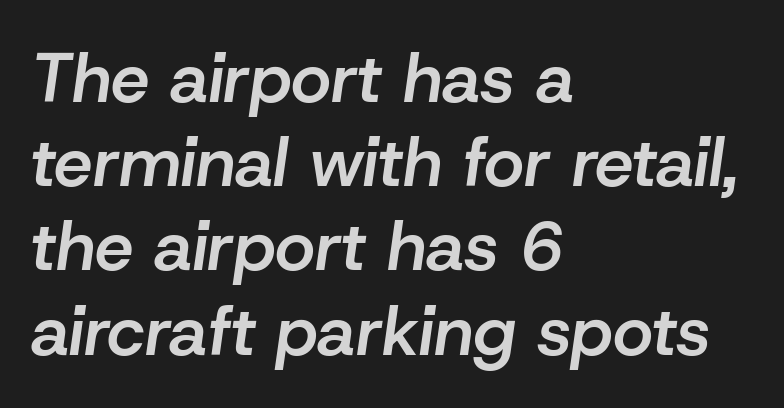
The image shows 69 px semibold type, italic (leaning right); set left-aligned, line spacing 1.22x, normal letter spacing, not underlined; low stroke contrast and a medium x-height.
